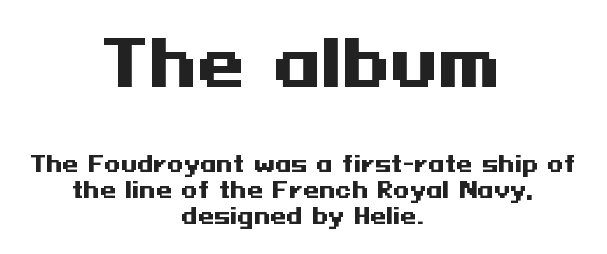
Q: Is the text bold? A: Yes.
Q: Is the text italic (slanted)? A: No, it is upright.
Q: Is the typeface a serif or a sans-serif typeface? A: Sans-serif.
Q: Is the text underlined? A: No.
Q: How is the paragraph aligned? A: Centered.
Q: Is the spacing between letters normal or unusually wide? A: Normal.
Q: Which block of text is set in a larger size, the first (top) or the second (bottom)? A: The first (top) one.
Q: Width (condensed, normal, or wide)? A: Wide.
Q: Stroke contrast? A: Medium.
Q: x-height? A: Medium.
